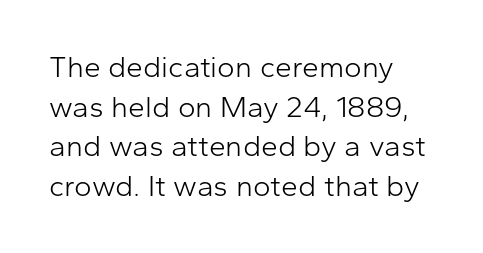
The rendering anchors every line to the left-hand side. The rendering uses natural spacing where letterforms have individual widths. These lines sit exactly where default settings would place them. Type without underlining. Look at the bottom of the vertical strokes: they stop flat, with no serifs. Short note: letters normally spaced.
